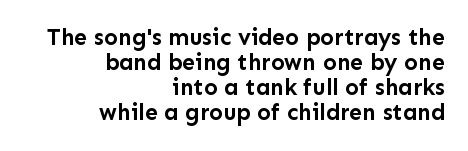
Q: Is the text bold? A: Yes.
Q: Is the text italic (slanted)? A: No, it is upright.
Q: Is the text underlined? A: No.
Q: How is the paragraph aligned? A: Right-aligned.
Q: Is the spacing between letters normal or unusually wide? A: Normal.
Q: Is the spacing between lines tight, normal or loose? A: Tight.
